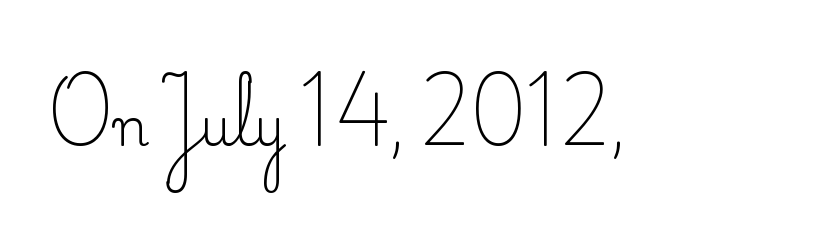
Q: Is the text bold? A: No.
Q: Is the text italic (slanted)? A: No, it is upright.
Q: Is the typeface a serif or a sans-serif typeface? A: Serif.
Q: Is the text underlined? A: No.
Q: Is the spacing between letters normal or unusually wide? A: Normal.
Q: Width (condensed, normal, or wide)? A: Normal.
Q: Stroke contrast? A: Medium.
Q: x-height? A: Small.
Q: Monospaced? A: No.
